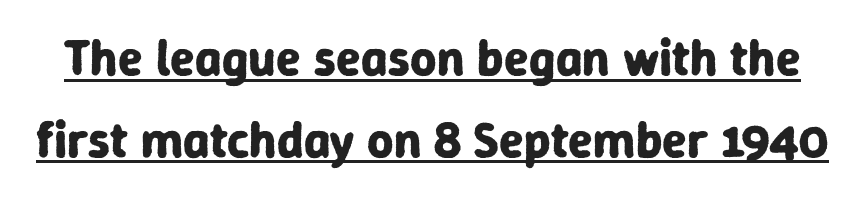
The image shows 51 px bold sans-serif type, upright; set normal line spacing (1.6x), normal letter spacing, underlined; low stroke contrast and a medium x-height.
